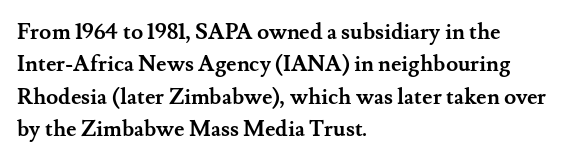
This block has exactly the height ordinary leading produces. A roman cut, with each character standing at attention. Typesetter's note: full bold, strokes at maximum text heaviness. The rendering anchors every line to the left-hand side.
